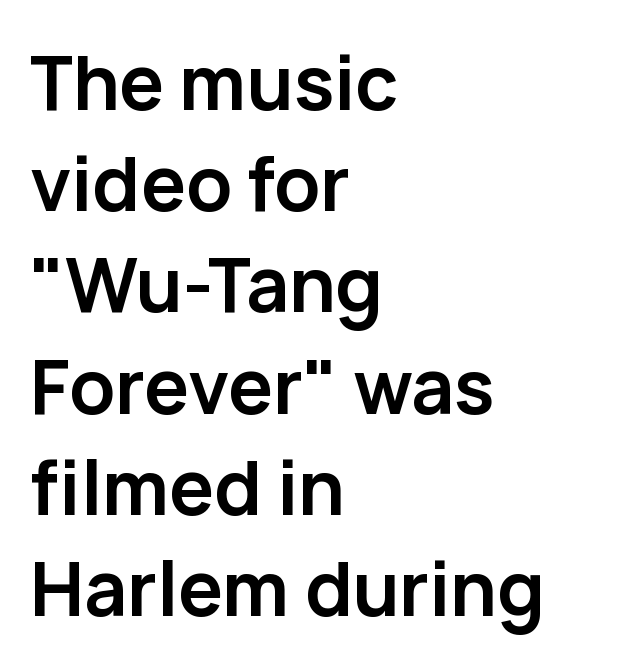
{"serif": "no", "italic": "no", "bold": "yes", "weight": "semibold", "width": "normal", "stroke_contrast": "low", "x_height": "medium", "monospaced": "no", "underline": "no", "align": "left", "line_spacing": "normal", "line_spacing_ratio": 1.35, "letter_spacing": "normal", "letter_spacing_em": 0.0, "glyph_px": 75}
